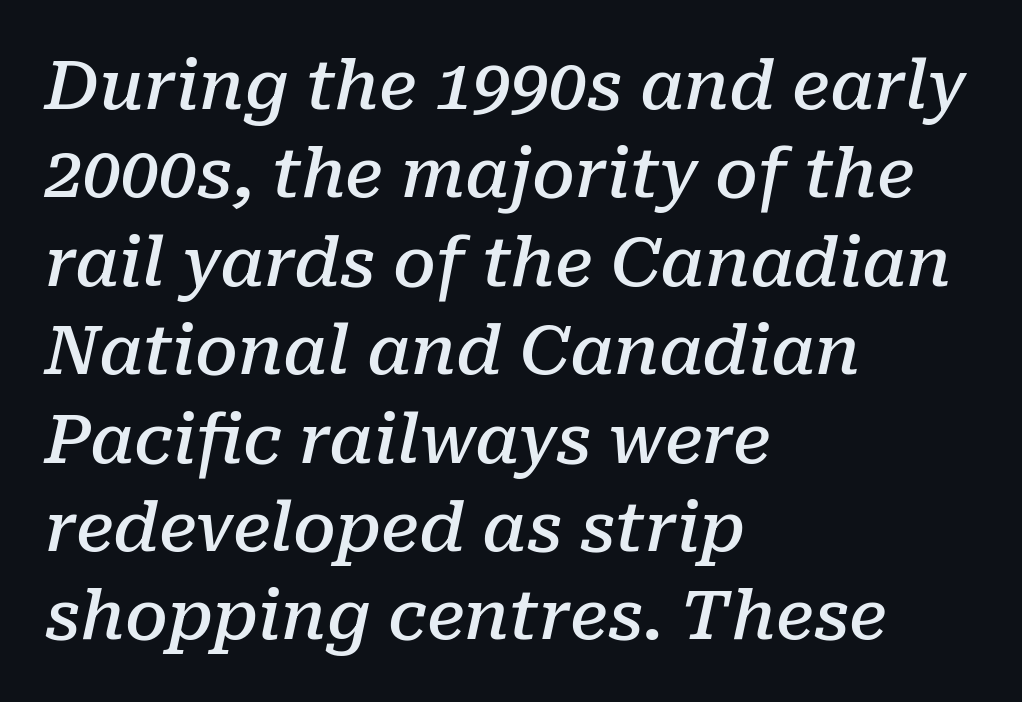
The image shows 68 px semibold serif type, italic (leaning right); set left-aligned, normal line spacing (1.3x), normal letter spacing, not underlined; low stroke contrast and a medium x-height.
